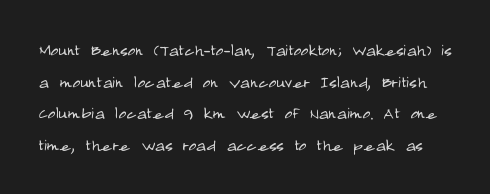
Q: Is the text bold? A: No.
Q: Is the text italic (slanted)? A: No, it is upright.
Q: Is the text underlined? A: No.
Q: Is the spacing between letters normal or unusually wide? A: Normal.
Q: Is the spacing between lines tight, normal or loose? A: Normal.
